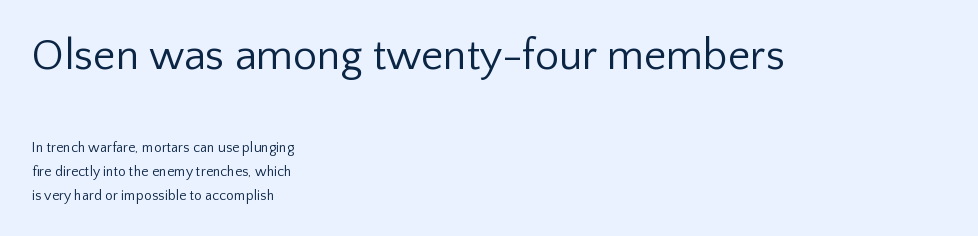
The letters in the upper block stand taller than those in the block below. Any mark beneath the type? The region is blank. You could call the tracking neutral — neither tight nor loose. Alignment: flush left. You could not count columns in this text — the font is proportionally spaced. Weight: in the light-to-regular range.
